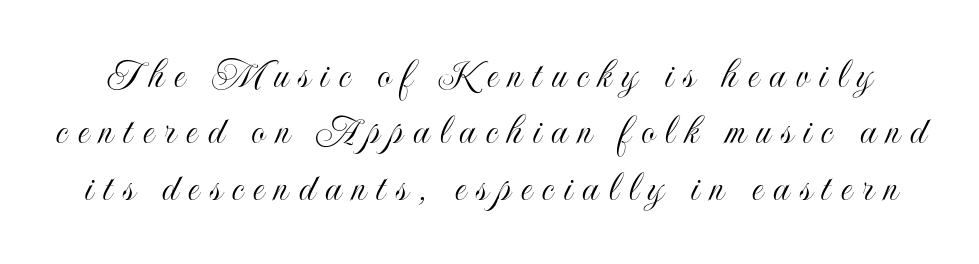
The image shows 43 px condensed type; set normal line spacing (1.31x), unusually wide letter spacing (+0.24 em), not underlined; a small x-height.
